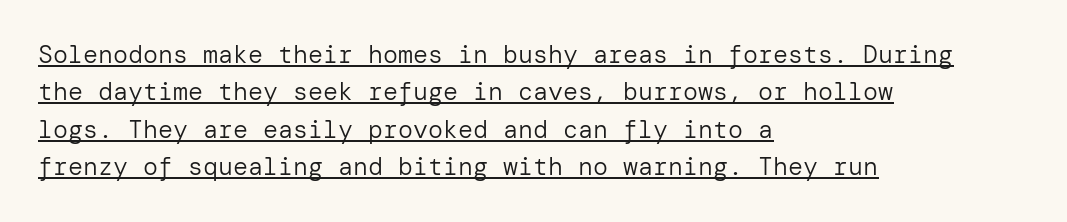
Q: Is the text bold? A: No.
Q: Is the text italic (slanted)? A: No, it is upright.
Q: Is the text underlined? A: Yes.
Q: How is the paragraph aligned? A: Left-aligned.
Q: Is the spacing between letters normal or unusually wide? A: Normal.
Q: Is the spacing between lines tight, normal or loose? A: Normal.
